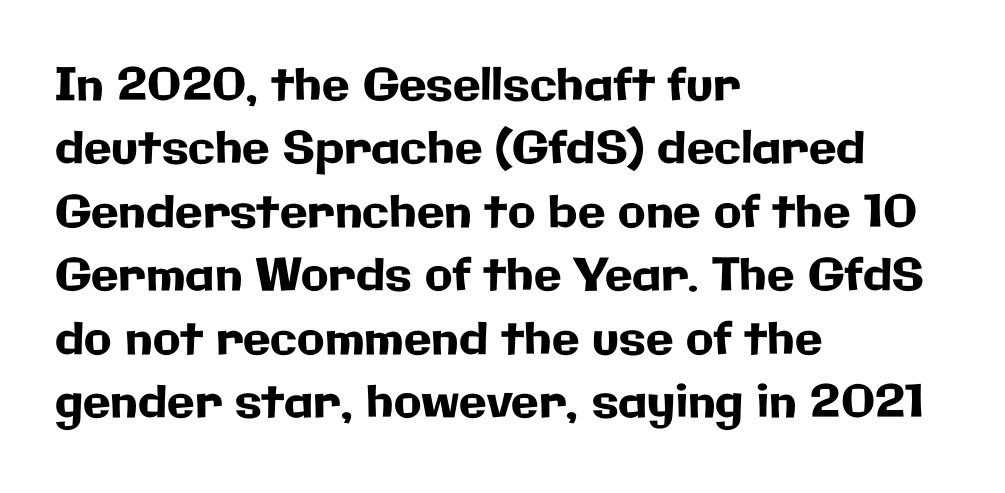
{"serif": "no", "italic": "no", "width": "normal", "stroke_contrast": "low", "x_height": "medium", "monospaced": "no", "underline": "no", "align": "left", "line_spacing": "normal", "line_spacing_ratio": 1.41, "letter_spacing": "normal", "letter_spacing_em": 0.0, "glyph_px": 45}
